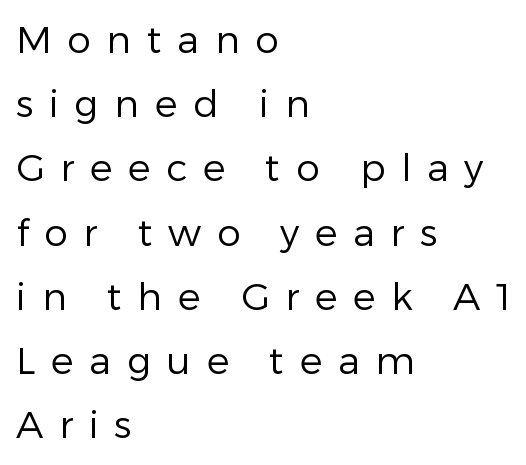
{"serif": "no", "italic": "no", "bold": "no", "weight": "regular", "width": "normal", "stroke_contrast": "low", "x_height": "medium", "monospaced": "no", "underline": "no", "align": "left", "line_spacing": "normal", "line_spacing_ratio": 1.69, "letter_spacing": "wide", "letter_spacing_em": 0.41, "glyph_px": 38}
